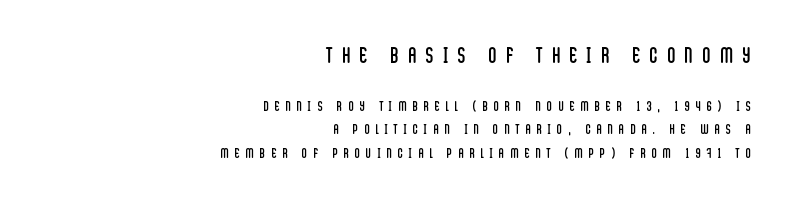
The image shows 22 px text type, upright; set right-aligned, normal line spacing (1.69x), unusually wide letter spacing (+0.44 em), not underlined; the first (top) block is 1.57x larger.
